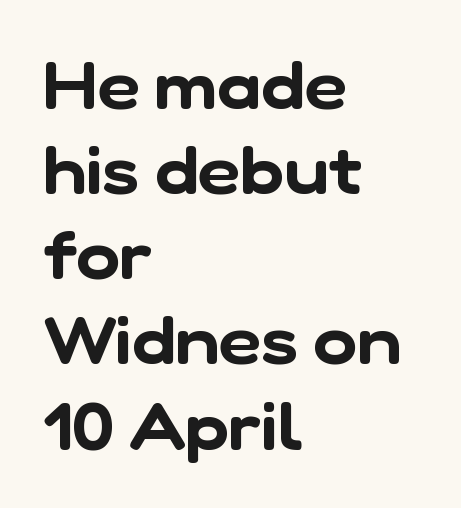
The image shows 66 px sans-serif type; set left-aligned, normal line spacing (1.29x), normal letter spacing, not underlined; low stroke contrast and a medium x-height.
